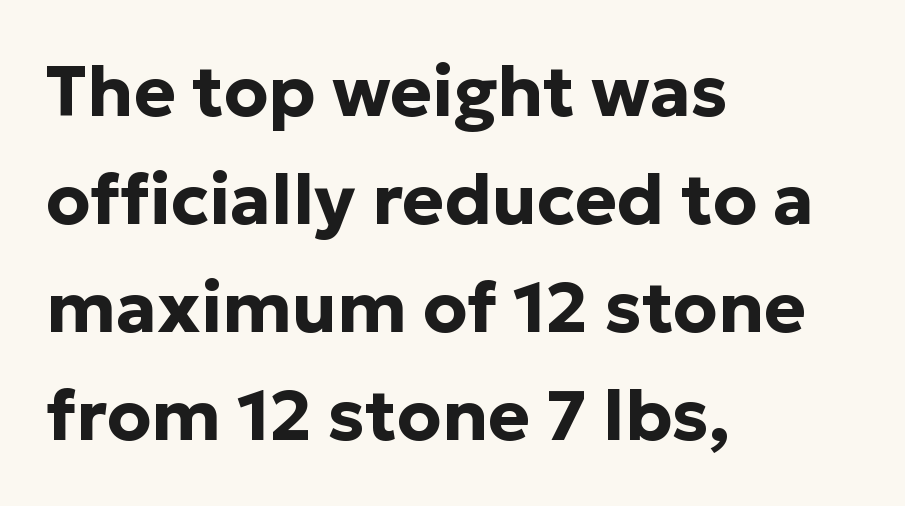
Q: Is the text bold? A: Yes.
Q: Is the text italic (slanted)? A: No, it is upright.
Q: Is the typeface a serif or a sans-serif typeface? A: Sans-serif.
Q: Is the text underlined? A: No.
Q: How is the paragraph aligned? A: Left-aligned.
Q: Is the spacing between letters normal or unusually wide? A: Normal.
Q: Is the spacing between lines tight, normal or loose? A: Normal.
Q: Width (condensed, normal, or wide)? A: Normal.
Q: Stroke contrast? A: Low.
Q: x-height? A: Medium.
Q: Monospaced? A: No.
